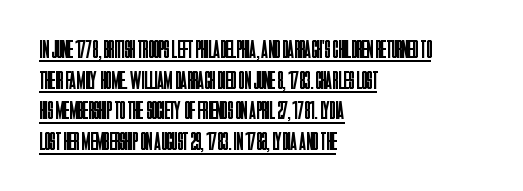
What stands out about the letter spacing? Nothing — it is the standard amount. This is roman type, the default non-slanted kind. These lines stack with their left ends in a neat column. Compared with undecorated copy, this sample adds a rule below the words. Ink coverage per letter is moderate at most.
